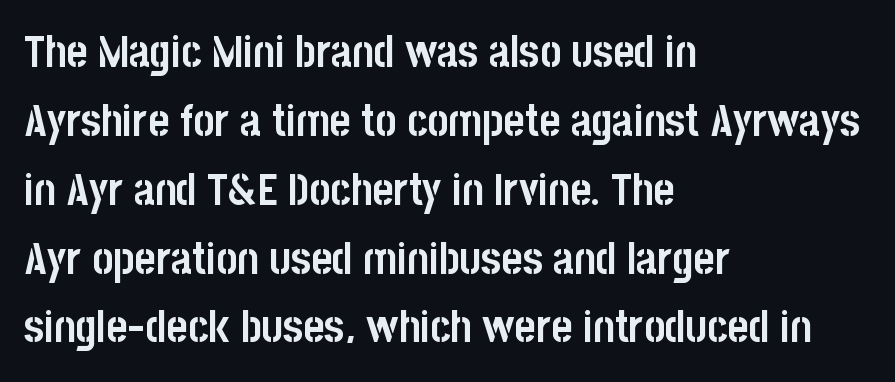
This is roman type, the default non-slanted kind. Do the characters align in a grid? No, the font is proportional. The specimen omits any rule beneath the text block's lines. Bold? Absolutely — the strokes are thick and heavy. The horizontal fit of the characters is conventional and even. One glance says typical: line gaps are just what's usual.
